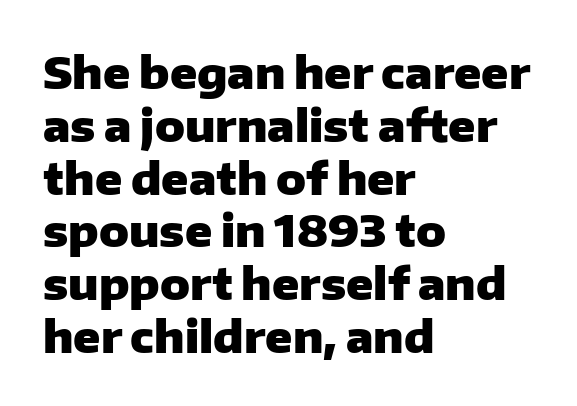
Looks like regular typesetting: each glyph gets only the width it needs. The letters stand straight up with perfectly vertical stems. The passage shown is typeset with a sans-serif family. The letterforms sit shoulder to shoulder at normal distance.
